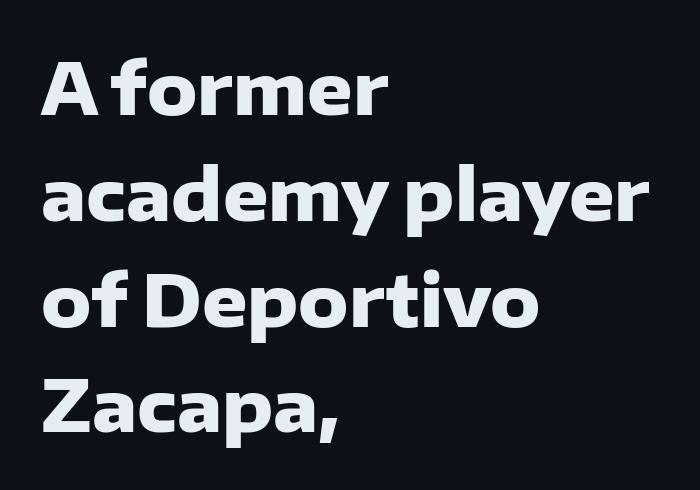
Q: Is the text bold? A: Yes.
Q: Is the text italic (slanted)? A: No, it is upright.
Q: Is the typeface a serif or a sans-serif typeface? A: Sans-serif.
Q: Is the text underlined? A: No.
Q: How is the paragraph aligned? A: Left-aligned.
Q: Is the spacing between letters normal or unusually wide? A: Normal.
Q: Is the spacing between lines tight, normal or loose? A: Normal.
Q: Width (condensed, normal, or wide)? A: Normal.
Q: Stroke contrast? A: Low.
Q: x-height? A: Medium.
Q: Monospaced? A: No.
